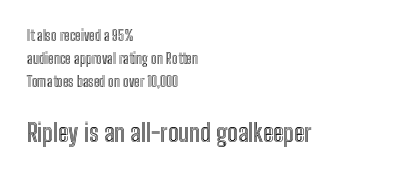
{"italic": "no", "underline": "no", "align": "left", "line_spacing": "normal", "line_spacing_ratio": 1.66, "letter_spacing": "normal", "letter_spacing_em": 0.0, "larger_block": "second", "size_ratio": 1.79, "glyph_px": 25}
